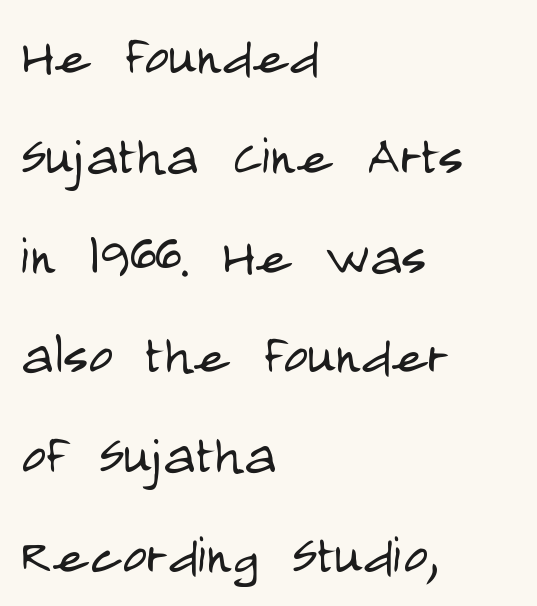
Descender tails drop into unmarked territory. Notice how descenders clear the ascenders below comfortably — that's standard leading. The typesetter chose a ragged-right arrangement here. Nothing heavy about these letters — not bold at all. The gaps between neighbouring characters are ordinary and unremarkable. Font category for this specimen: sans-serif.
